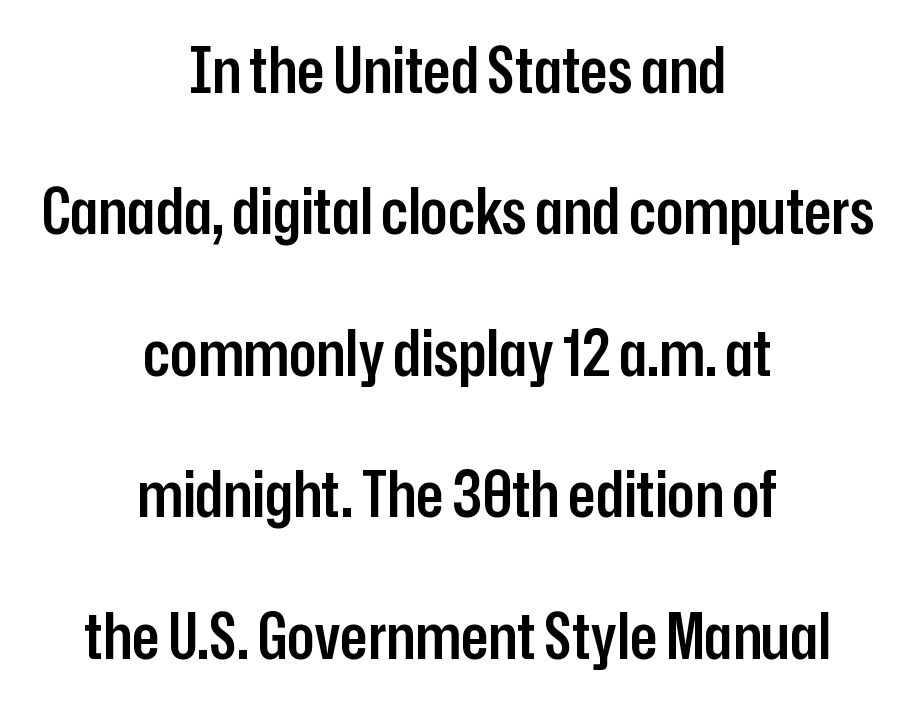
The image shows 64 px semibold, condensed sans-serif type, upright; set centered, loose line spacing (2.21x), normal letter spacing, not underlined; low stroke contrast and a medium x-height.
